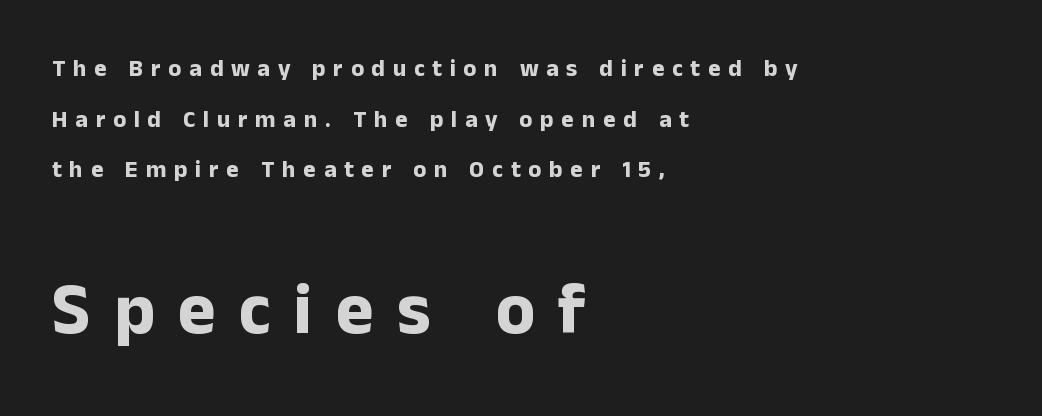
A roman cut, with each character standing at attention. Does extra space separate the letters? Yes, quite a lot of it. Visually the block forms a straight wall on the left and a jagged coastline on the right. The string is rendered with underlining switched off. Character widths vary here, with narrow letters taking less room than wide ones.
